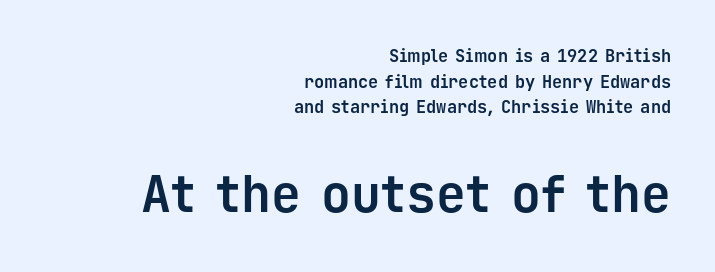
The image shows 50 px bold sans-serif type, upright, monospaced; set right-aligned, normal line spacing (1.51x), normal letter spacing, not underlined; the second (bottom) block is 2.94x larger; low stroke contrast and a medium x-height.
